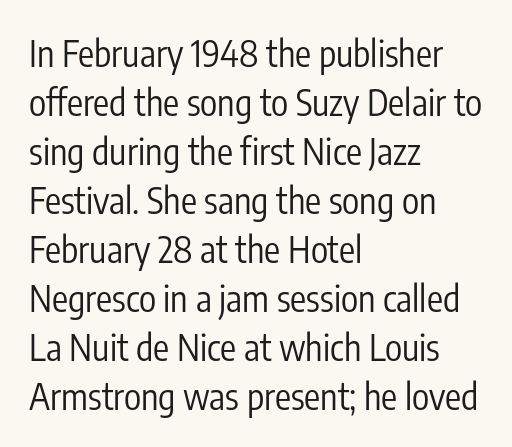
Q: Is the text bold? A: No.
Q: Is the text italic (slanted)? A: No, it is upright.
Q: Is the typeface a serif or a sans-serif typeface? A: Sans-serif.
Q: Is the text underlined? A: No.
Q: How is the paragraph aligned? A: Left-aligned.
Q: Is the spacing between letters normal or unusually wide? A: Normal.
Q: Is the spacing between lines tight, normal or loose? A: Normal.
Q: Width (condensed, normal, or wide)? A: Condensed.
Q: Stroke contrast? A: Low.
Q: x-height? A: Medium.
Q: Monospaced? A: No.
